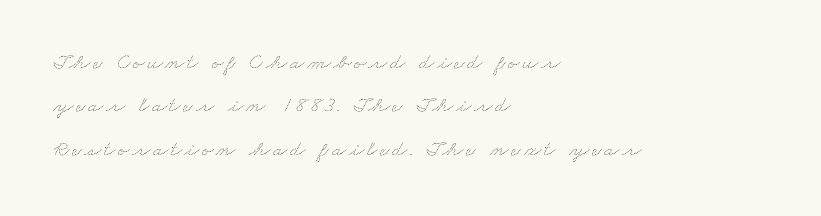
The image shows 22 px text type; set left-aligned, loose line spacing (1.97x), not underlined.
